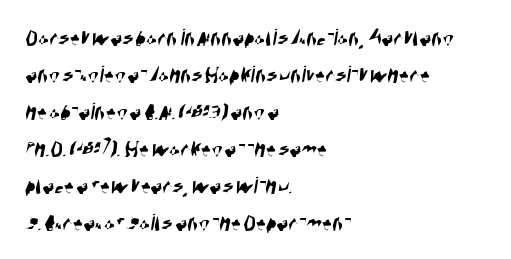
Q: Is the text underlined? A: No.
Q: How is the paragraph aligned? A: Left-aligned.
Q: Is the spacing between letters normal or unusually wide? A: Normal.
Q: Is the spacing between lines tight, normal or loose? A: Normal.
